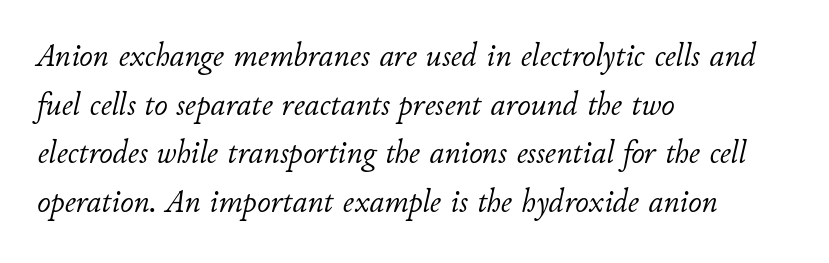
Q: Is the text bold? A: No.
Q: Is the text italic (slanted)? A: Yes, it leans right by about 11 degrees.
Q: Is the text underlined? A: No.
Q: How is the paragraph aligned? A: Left-aligned.
Q: Is the spacing between letters normal or unusually wide? A: Normal.
Q: Is the spacing between lines tight, normal or loose? A: Normal.
Q: Width (condensed, normal, or wide)? A: Normal.
Q: Stroke contrast? A: Low.
Q: x-height? A: Small.
Q: Monospaced? A: No.
